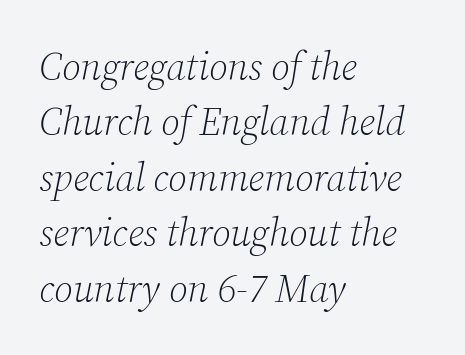
The image shows 39 px light serif type, italic (leaning right); set left-aligned, normal line spacing (1.42x), normal letter spacing, not underlined; low stroke contrast and a medium x-height.
